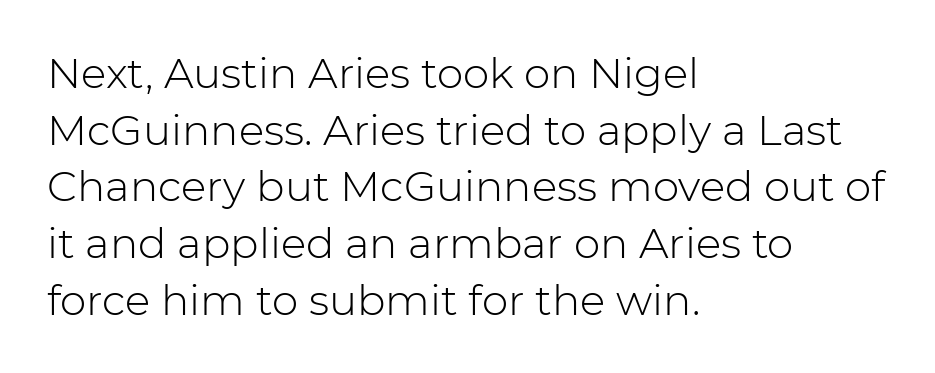
The image shows 42 px light sans-serif type, upright; set left-aligned, normal line spacing (1.35x), normal letter spacing, not underlined; low stroke contrast and a medium x-height.
